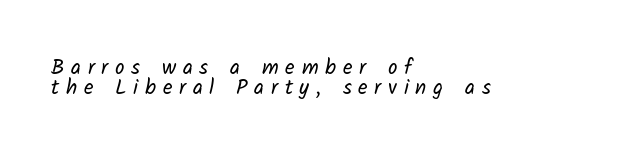
{"bold": "no", "underline": "no", "align": "left", "line_spacing": "tight", "line_spacing_ratio": 0.95, "letter_spacing": "wide", "letter_spacing_em": 0.32, "glyph_px": 21}
